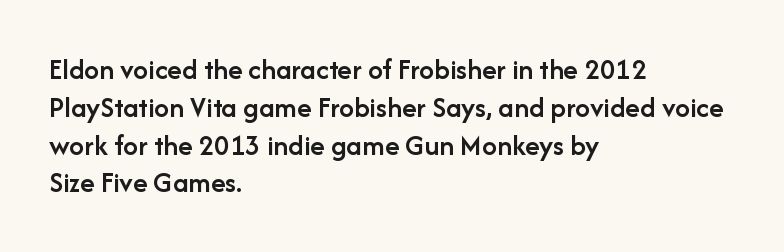
Q: Is the text bold? A: Semi-bold.
Q: Is the text italic (slanted)? A: No, it is upright.
Q: Is the typeface a serif or a sans-serif typeface? A: Sans-serif.
Q: Is the text underlined? A: No.
Q: How is the paragraph aligned? A: Left-aligned.
Q: Is the spacing between letters normal or unusually wide? A: Normal.
Q: Is the spacing between lines tight, normal or loose? A: Normal.
Q: Width (condensed, normal, or wide)? A: Normal.
Q: Stroke contrast? A: Low.
Q: x-height? A: Medium.
Q: Monospaced? A: No.
